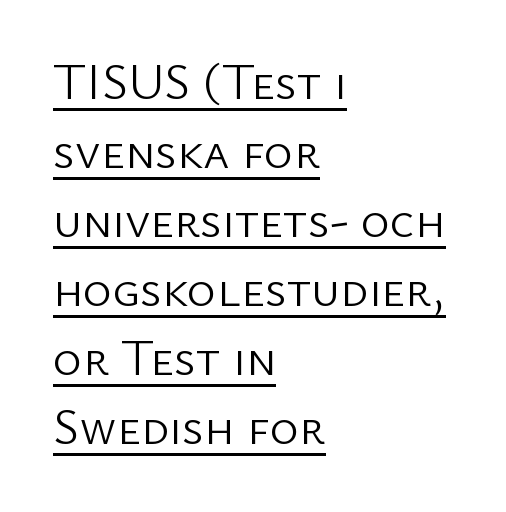
{"serif": "no", "italic": "no", "bold": "no", "weight": "light", "width": "normal", "stroke_contrast": "low", "x_height": "medium", "monospaced": "no", "underline": "yes", "align": "left", "line_spacing": "normal", "line_spacing_ratio": 1.38, "letter_spacing": "normal", "letter_spacing_em": 0.0, "glyph_px": 50}
